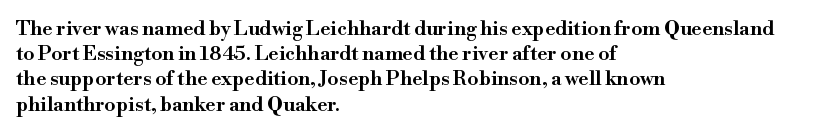
Caption: multi-line text, flush left, ragged right. Is the type bold? Partly — it's a semibold, heavier than regular but not fully bold. The rendering keeps characters at their native spacing. Is there any slant? The stems are plumb. Compared with typical paragraphs, the rows here are spaced about the same.
